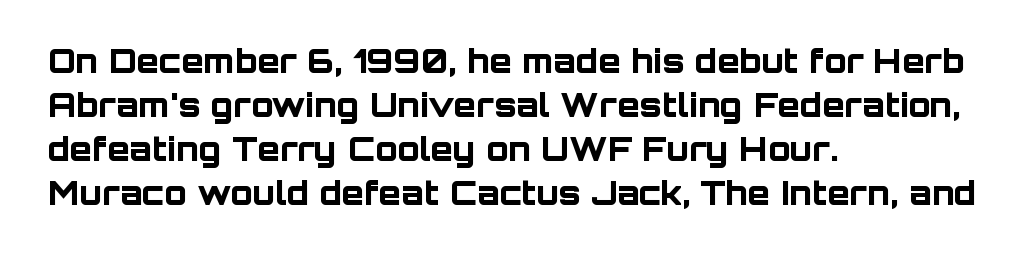
{"serif": "no", "italic": "no", "bold": "yes", "weight": "bold", "width": "normal", "stroke_contrast": "low", "x_height": "large", "monospaced": "no", "underline": "no", "align": "left", "line_spacing": "normal", "line_spacing_ratio": 1.33, "letter_spacing": "normal", "letter_spacing_em": 0.0, "glyph_px": 33}
